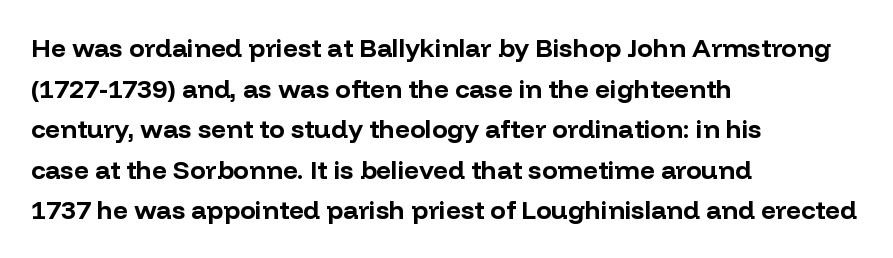
Students, note that the glyphs here touch the page at normal intervals. Lines of text with bare space underneath. Short and long lines alike share a common starting point at left. The font's upright variant was chosen for this text.
